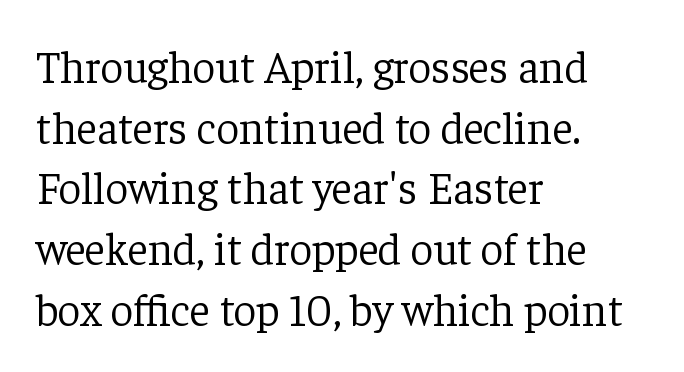
{"serif": "yes", "italic": "no", "bold": "no", "weight": "light", "width": "normal", "stroke_contrast": "low", "x_height": "medium", "monospaced": "no", "underline": "no", "align": "left", "line_spacing": "normal", "line_spacing_ratio": 1.35, "letter_spacing": "normal", "letter_spacing_em": 0.0, "glyph_px": 45}
